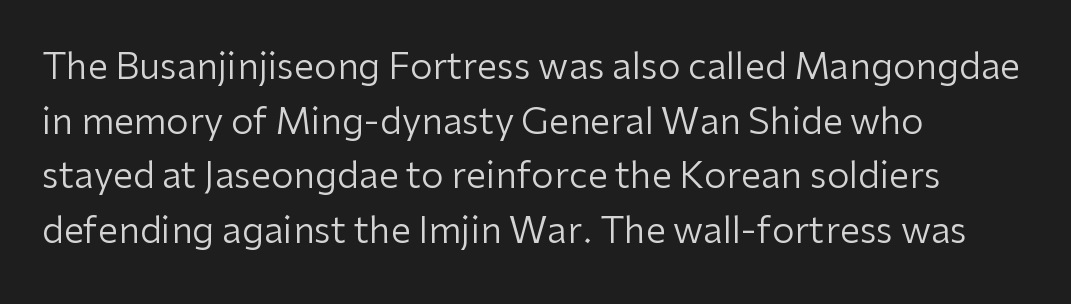
The image shows 36 px regular-weight sans-serif type, upright; set left-aligned, normal line spacing (1.52x), normal letter spacing, not underlined; low stroke contrast and a medium x-height.
